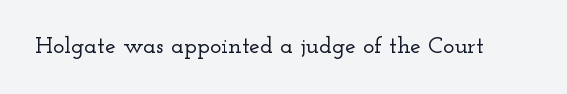
Q: Is the text italic (slanted)? A: No, it is upright.
Q: Is the text underlined? A: No.
Q: Is the spacing between letters normal or unusually wide? A: Normal.
